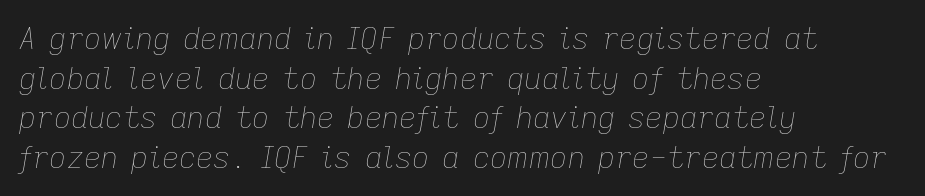
The designer left line spacing at the default. The ragged edge is on the right, which tells us the setting is flush left. Letters rest on an invisible, unmarked baseline. Between one letter and the next there's only the usual sliver of space.
